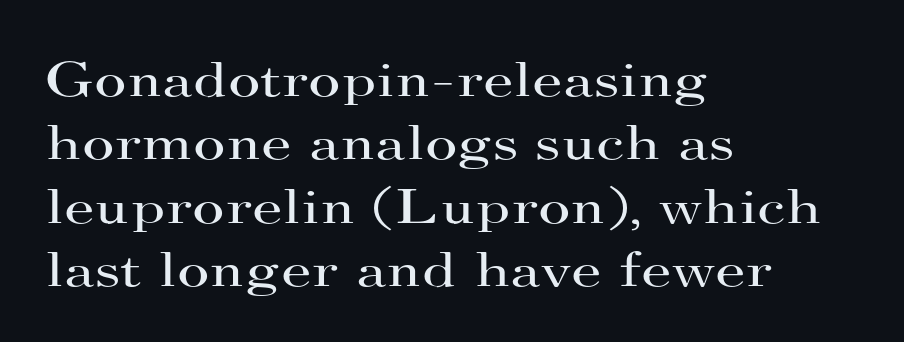
Every row of glyphs begins at an identical x-position on the left. Rule under the text: the space is simply empty. Default kerning and tracking; the words read as compact shapes. Compared with a typical body face, this is equally light or lighter still. A typesetter would call this leading conventional body-copy spacing. Designer's note — italics off, roman on.
